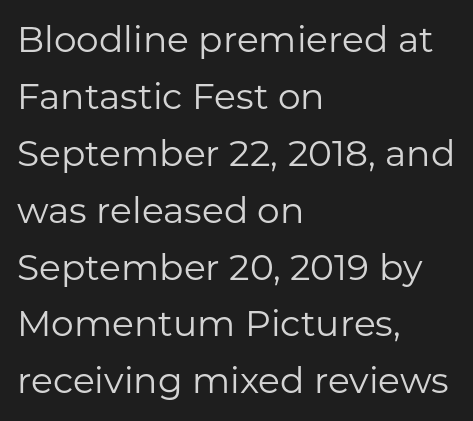
Q: Is the text bold? A: No.
Q: Is the text italic (slanted)? A: No, it is upright.
Q: Is the typeface a serif or a sans-serif typeface? A: Sans-serif.
Q: Is the text underlined? A: No.
Q: How is the paragraph aligned? A: Left-aligned.
Q: Is the spacing between letters normal or unusually wide? A: Normal.
Q: Is the spacing between lines tight, normal or loose? A: Normal.
Q: Width (condensed, normal, or wide)? A: Normal.
Q: Stroke contrast? A: Low.
Q: x-height? A: Medium.
Q: Monospaced? A: No.
